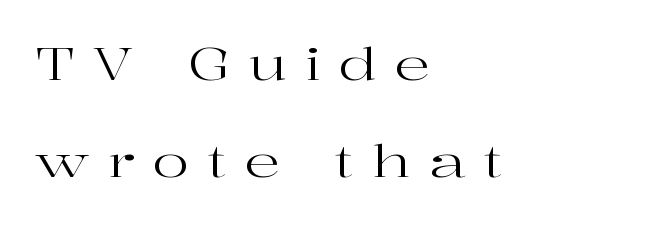
The font family rendered here belongs to the serif group. This is roman type, the default non-slanted kind. Each word looks stretched out because of the extra space between its letters. Each letter keeps its own natural width here, so spacing adapts to shape. Left-aligned paragraph, ragged on the right.
